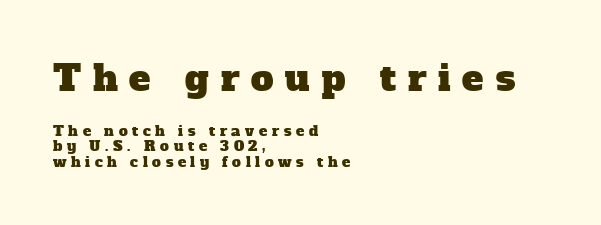
Q: Is the typeface a serif or a sans-serif typeface? A: Serif.
Q: Is the text underlined? A: No.
Q: How is the paragraph aligned? A: Left-aligned.
Q: Is the spacing between letters normal or unusually wide? A: Unusually wide.
Q: Is the spacing between lines tight, normal or loose? A: Tight.
Q: Which block of text is set in a larger size, the first (top) or the second (bottom)? A: The first (top) one.
Q: Width (condensed, normal, or wide)? A: Normal.
Q: Stroke contrast? A: Low.
Q: x-height? A: Medium.
Q: Monospaced? A: No.
